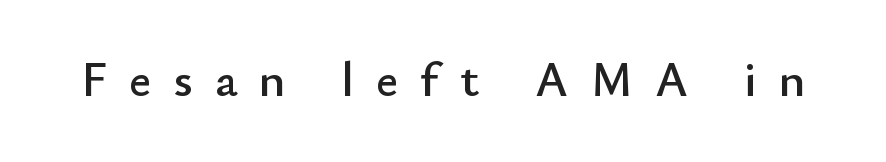
{"serif": "no", "italic": "no", "width": "normal", "stroke_contrast": "low", "x_height": "small", "monospaced": "no", "underline": "no", "letter_spacing": "wide", "letter_spacing_em": 0.45, "glyph_px": 49}
